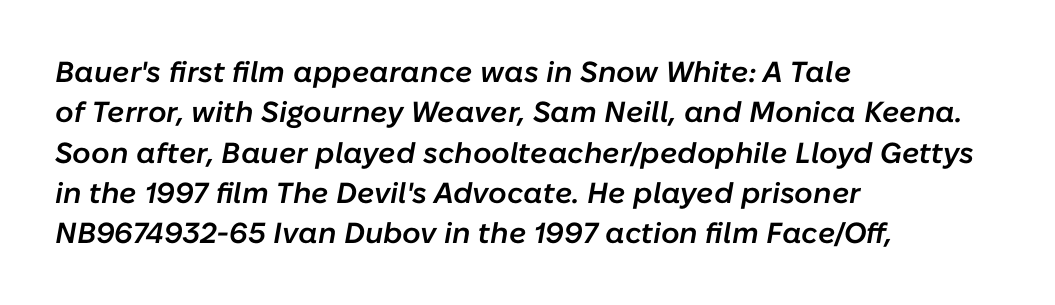
{"italic": "yes", "lean": "right", "slant_degrees": 10, "bold": "semi", "weight": "semibold", "width": "normal", "stroke_contrast": "low", "x_height": "medium", "monospaced": "no", "underline": "no", "align": "left", "line_spacing": "normal", "line_spacing_ratio": 1.39, "letter_spacing": "normal", "letter_spacing_em": 0.0, "glyph_px": 29}
